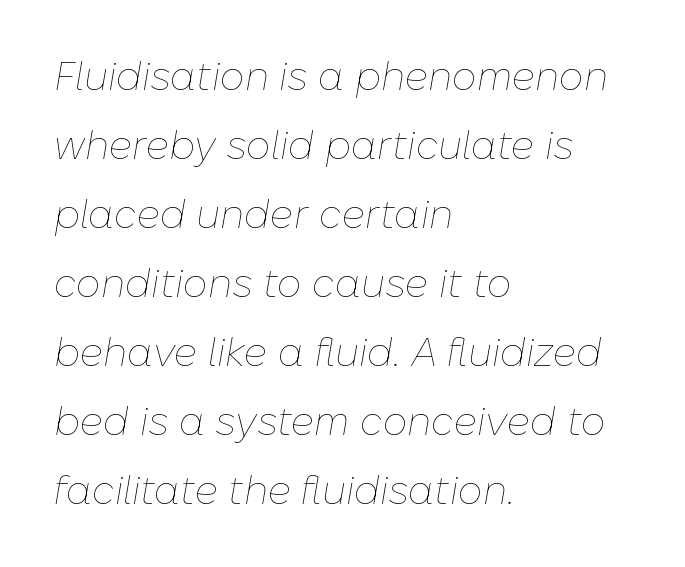
The image shows 39 px thin type, italic (leaning right); set left-aligned, line spacing 1.77x, normal letter spacing, not underlined; low stroke contrast and a medium x-height.
